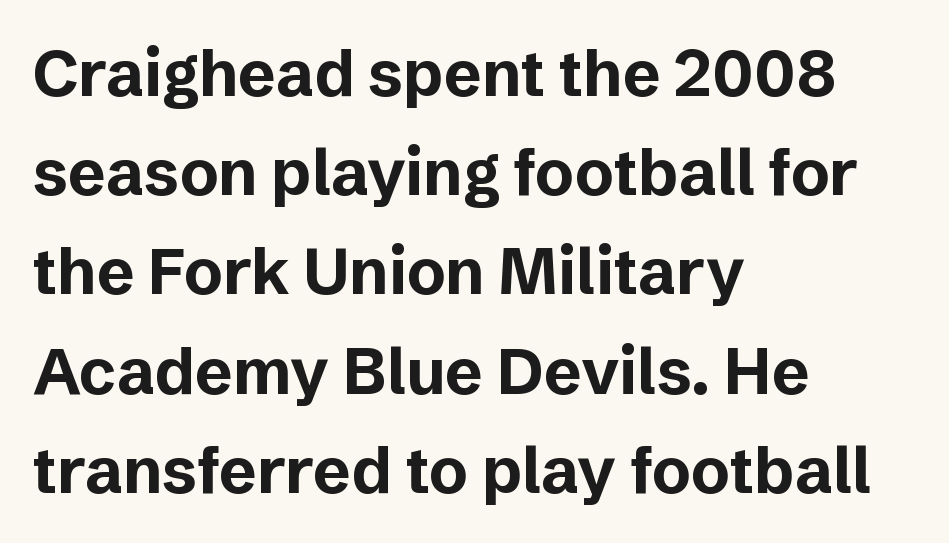
{"serif": "no", "italic": "no", "bold": "yes", "weight": "bold", "width": "normal", "stroke_contrast": "low", "x_height": "medium", "monospaced": "no", "underline": "no", "align": "left", "line_spacing": "normal", "line_spacing_ratio": 1.55, "letter_spacing": "normal", "letter_spacing_em": 0.0, "glyph_px": 64}
